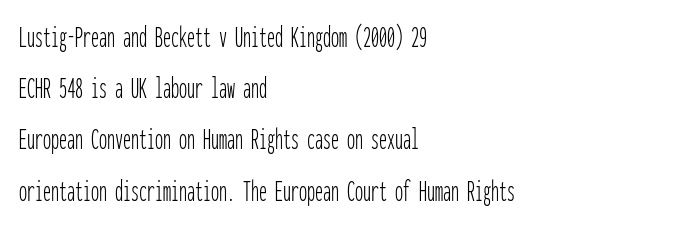
{"serif": "no", "italic": "no", "bold": "no", "weight": "thin", "width": "condensed", "stroke_contrast": "low", "x_height": "medium", "monospaced": "yes", "underline": "no", "align": "left", "line_spacing": "normal", "line_spacing_ratio": 1.6, "letter_spacing": "normal", "letter_spacing_em": 0.0, "glyph_px": 32}
